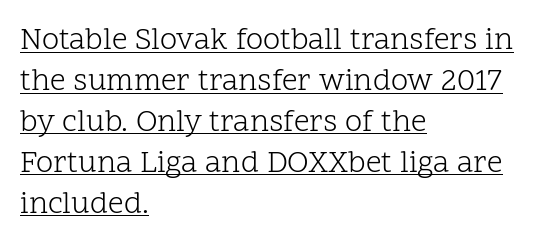
No chunkiness to these letters — they're not bold. These lines stack with their left ends in a neat column. This is serif lettering, the kind often seen in printed books. Is there an underline? Yes — a line sits under the letters. A roman cut, with each character standing at attention.
